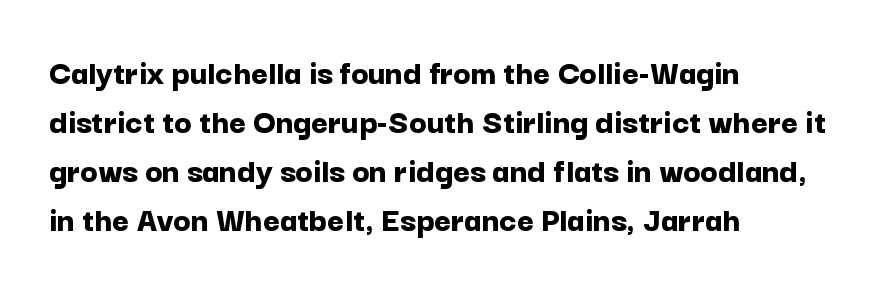
The image shows 36 px bold sans-serif type, upright; set left-aligned, normal line spacing (1.36x), normal letter spacing, not underlined; low stroke contrast and a medium x-height.
